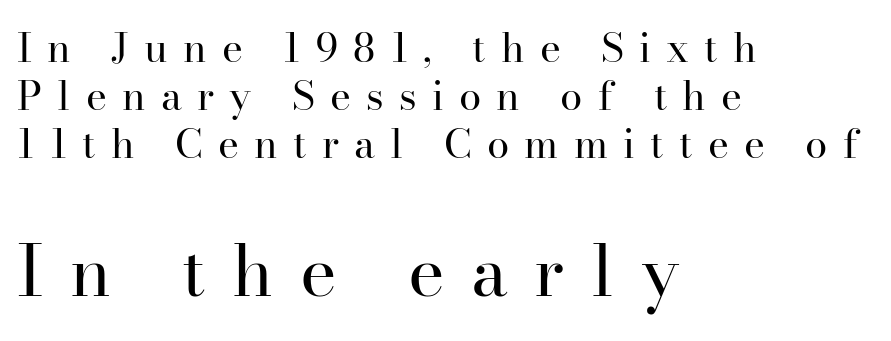
The image shows 70 px regular-weight serif type, upright; set left-aligned, line spacing 1.2x, unusually wide letter spacing (+0.38 em), not underlined; the second (bottom) block is 1.75x larger; high stroke contrast and a small x-height.
